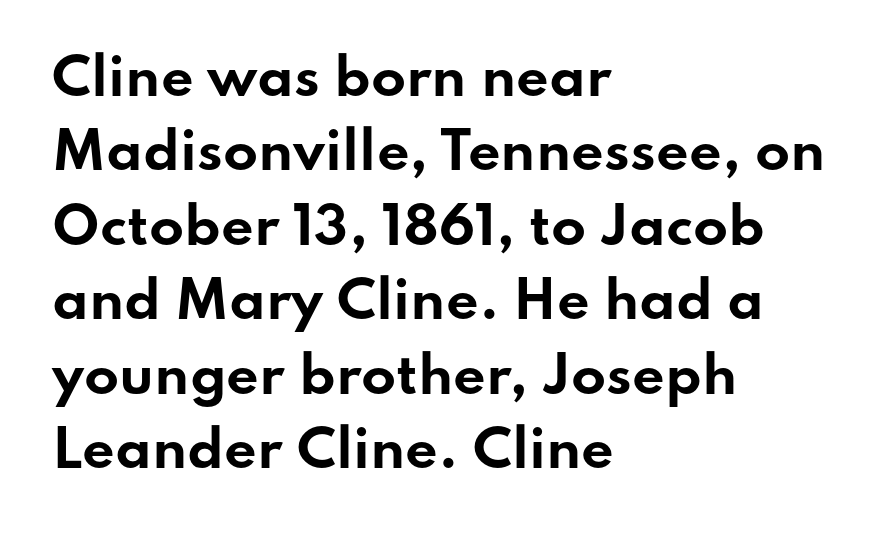
The image shows 51 px bold, wide sans-serif type, upright; set left-aligned, normal line spacing (1.46x), normal letter spacing, not underlined; low stroke contrast and a small x-height.
